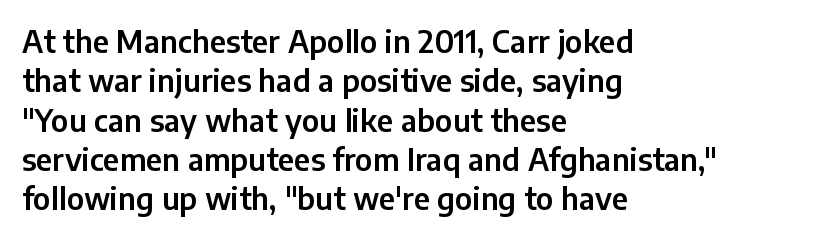
The image shows 30 px sans-serif type, upright; set left-aligned, normal line spacing (1.31x), normal letter spacing, not underlined; low stroke contrast and a medium x-height.
